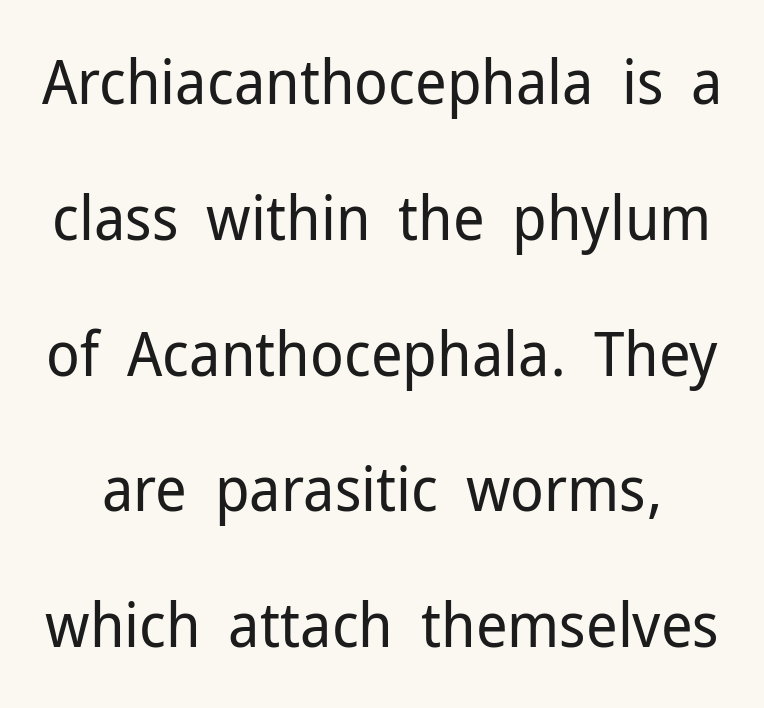
Looks like regular typesetting: each glyph gets only the width it needs. A typesetter would label this face a sans. Default kerning and tracking; the words read as compact shapes. Each new line begins a long way beneath the previous one. Is the stroke heavy? The answer is a plain regular-or-lighter.
